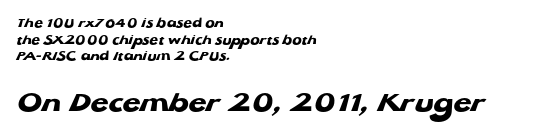
Q: Is the text bold? A: Yes.
Q: Is the typeface a serif or a sans-serif typeface? A: Sans-serif.
Q: Is the text underlined? A: No.
Q: How is the paragraph aligned? A: Left-aligned.
Q: Is the spacing between letters normal or unusually wide? A: Normal.
Q: Which block of text is set in a larger size, the first (top) or the second (bottom)? A: The second (bottom) one.
Q: Width (condensed, normal, or wide)? A: Wide.
Q: Stroke contrast? A: Low.
Q: x-height? A: Medium.
Q: Monospaced? A: No.
